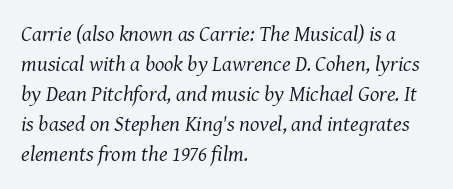
The image shows 22 px text type, italic (leaning right); set left-aligned, normal line spacing (1.36x), normal letter spacing, not underlined.
